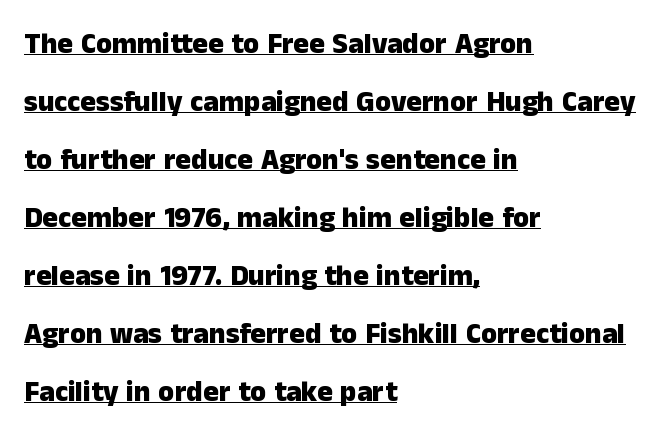
Q: Is the text bold? A: Yes.
Q: Is the text italic (slanted)? A: No, it is upright.
Q: Is the typeface a serif or a sans-serif typeface? A: Sans-serif.
Q: Is the text underlined? A: Yes.
Q: How is the paragraph aligned? A: Left-aligned.
Q: Is the spacing between letters normal or unusually wide? A: Normal.
Q: Is the spacing between lines tight, normal or loose? A: Loose.
Q: Width (condensed, normal, or wide)? A: Normal.
Q: Stroke contrast? A: Low.
Q: x-height? A: Medium.
Q: Monospaced? A: No.
